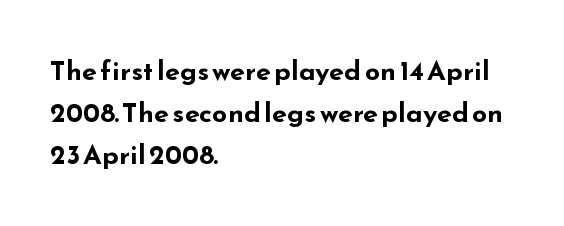
{"italic": "no", "bold": "yes", "underline": "no", "align": "left", "line_spacing": "normal", "line_spacing_ratio": 1.56, "letter_spacing": "normal", "letter_spacing_em": 0.0, "glyph_px": 27}
